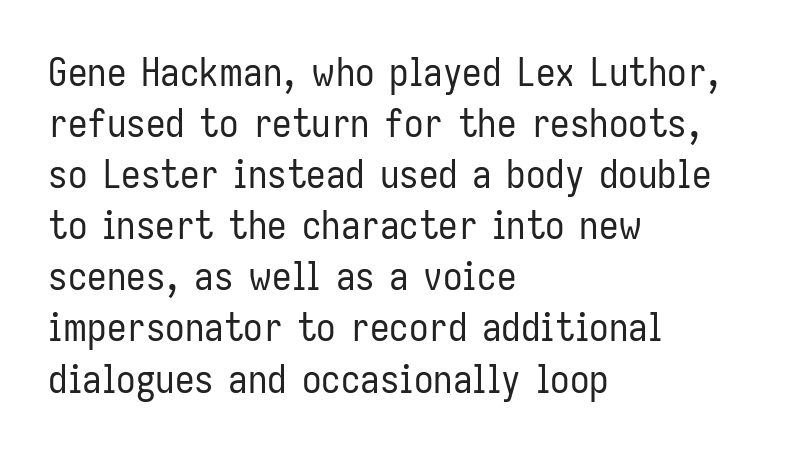
Quick note: not italic, upright. Proportional: the letters do not fall into vertical columns. The rag falls on the right side of this text block. Leading matches the norm, producing a regular column. Does extra space separate the letters? No, they use regular spacing.
